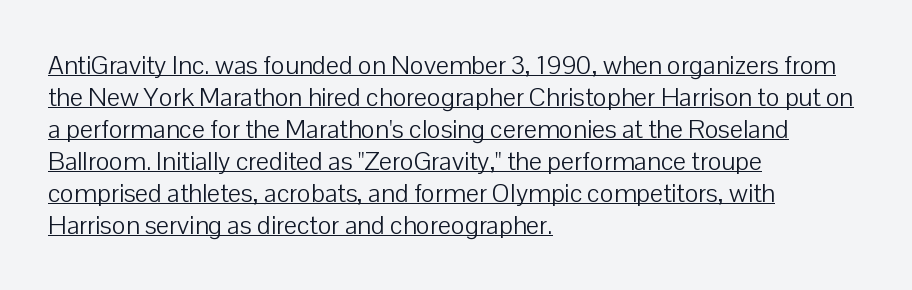
The specimen includes a rule beneath the text block's lines. Horizontally, the lines are justified to the leading edge only. How are the letters spaced? Ordinarily, with no added tracking. Letters have the restrained weight of plain body copy at most.
